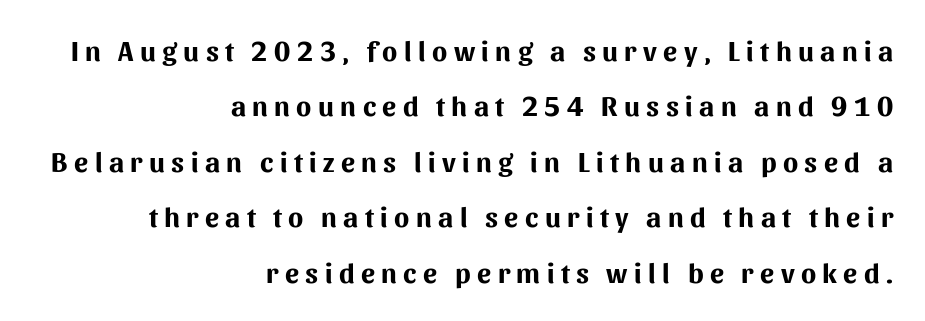
{"serif": "no", "italic": "no", "bold": "yes", "weight": "bold", "width": "normal", "stroke_contrast": "medium", "x_height": "medium", "monospaced": "no", "underline": "no", "align": "right", "line_spacing": "loose", "line_spacing_ratio": 1.98, "letter_spacing": "wide", "letter_spacing_em": 0.23, "glyph_px": 28}
